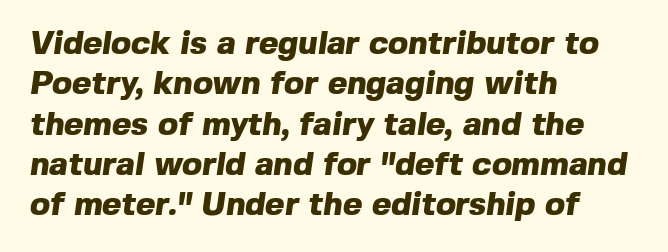
Varying glyph widths throughout — classic text-font behaviour. Notice how the passage keeps a crisp vertical edge on the left only. Look at the tracking — it's just the regular setting, nothing added. These words are printed bold, with thick strokes throughout.
